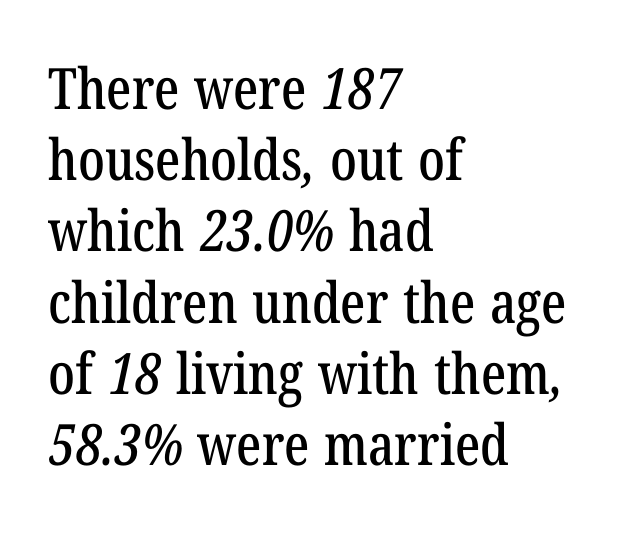
The rendering uses a moderate line-height, typical for paragraphs. Honestly, the letter spacing is just normal — you wouldn't notice it. Letters rest on an invisible, unmarked baseline. In CSS terms this would be text-align: left. Spacing verdict: proportional, widths tailored to each character.
